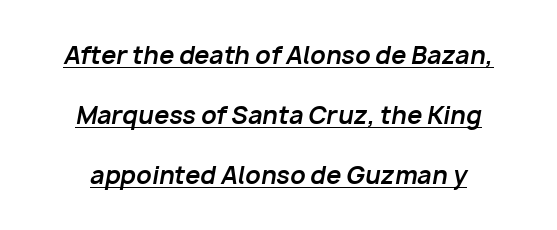
The rendering applies a slant to the glyphs. A great deal of white space separates one row of letters from the next. Words appear dense and cohesive because spacing is normal. Each line of the rendering has a horizontal stroke beneath the glyphs.
